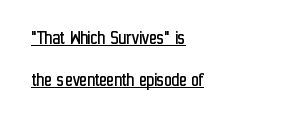
{"italic": "no", "bold": "no", "underline": "yes", "align": "left", "line_spacing": "loose", "line_spacing_ratio": 2.12, "letter_spacing": "normal", "letter_spacing_em": 0.0, "glyph_px": 20}
